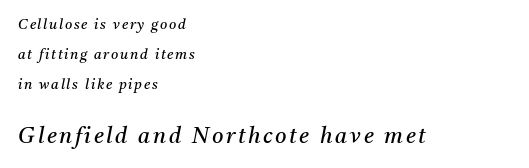
Small over large — that's the arrangement of the two blocks here. The typesetter chose a ragged-right arrangement here. No extra ink here — the face is not bold. The block of text is sparse from top to bottom, with ample space between rows. Every character sits at an angle, as italics do.
